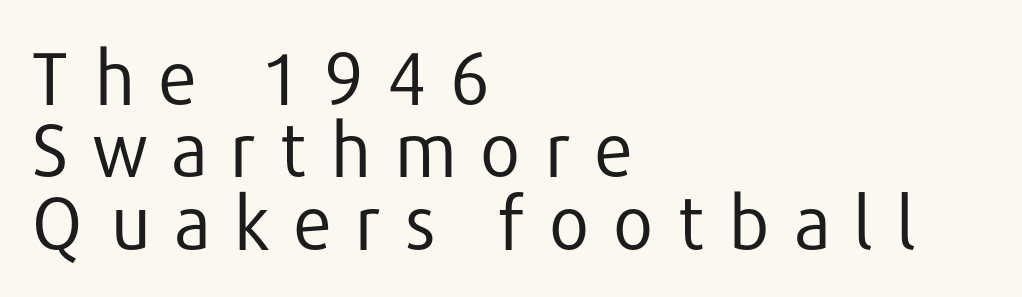
The image shows 73 px regular-weight sans-serif type, upright; set left-aligned, tight line spacing (0.99x), unusually wide letter spacing (+0.3 em), not underlined; low stroke contrast and a medium x-height.
